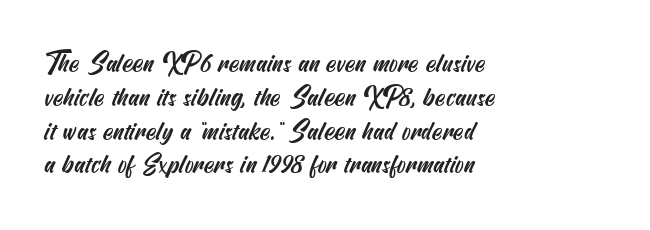
The horizontal fit of the characters is conventional and even. Visually the block forms a straight wall on the left and a jagged coastline on the right. The baseline area is clear. Vertically, the passage feels balanced, rows spaced as you'd expect.
